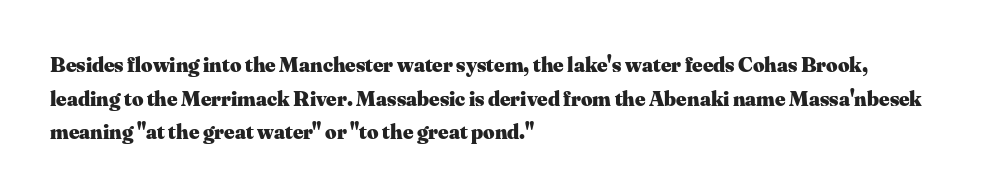
This sample is left-justified, so line endings fall wherever the words run out. Ascenders rise straight up at ninety degrees. Notice how descenders clear the ascenders below comfortably — that's standard leading. Is the type bold? Yes — the strokes are clearly thick and heavy.
